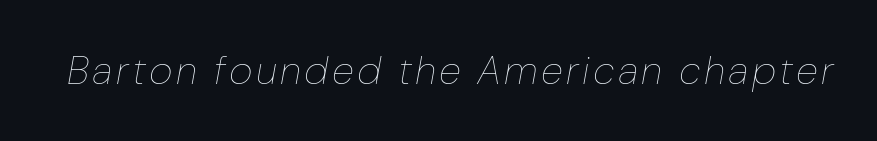
Does the lettering tilt? It does — this is italic. The letterforms sit at book weight or below. Think of a printed novel: that variable character pitch is what you see here. Beneath every word, the page is bare.
